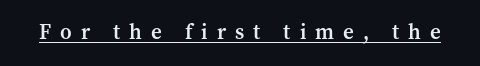
You can tell it's not italic because the verticals are truly vertical. Compared with typical body copy, the letter spacing here is much looser. Descenders here cross a horizontal rule under the line. Stroke thickness is moderately raised; the sample reads as semibold.
